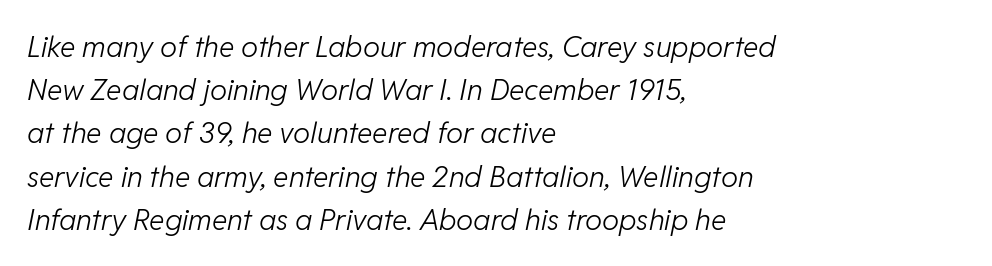
The image shows 29 px light type, italic (leaning right); set left-aligned, normal line spacing (1.49x), normal letter spacing, not underlined; low stroke contrast and a medium x-height.
